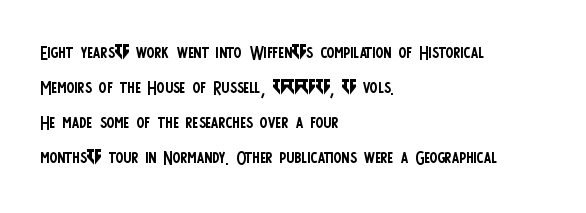
No word sits above an underline. This is the regular roman posture of the typeface. The lines in this sample share a left origin and differ only in where they stop. Successive baselines arrive at the customary interval.
